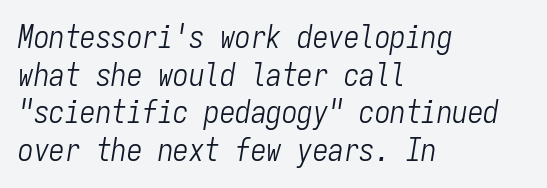
Q: Is the text bold? A: No.
Q: Is the text italic (slanted)? A: Yes, it leans right by about 9 degrees.
Q: Is the text underlined? A: No.
Q: How is the paragraph aligned? A: Left-aligned.
Q: Is the spacing between letters normal or unusually wide? A: Normal.
Q: Width (condensed, normal, or wide)? A: Condensed.
Q: Stroke contrast? A: Low.
Q: x-height? A: Medium.
Q: Monospaced? A: Yes.
